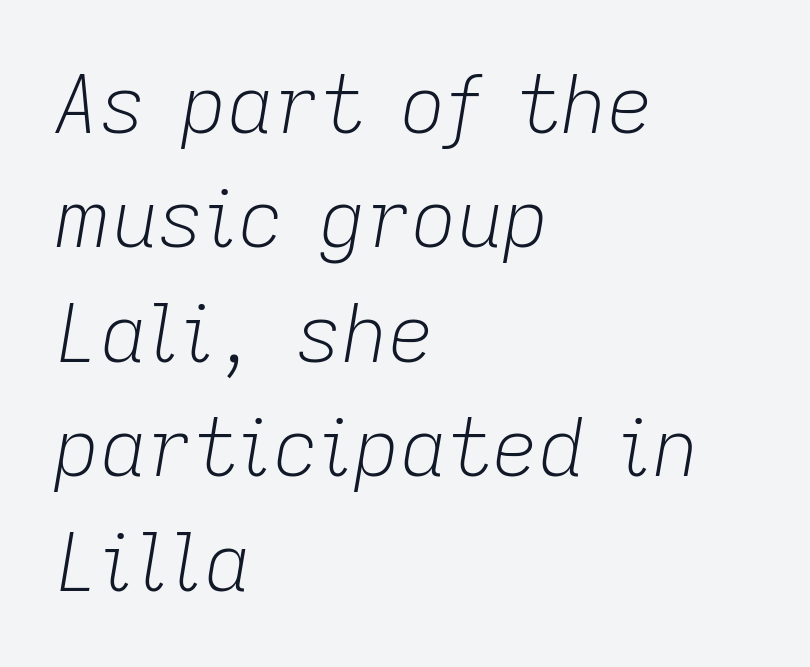
This block has exactly the height ordinary leading produces. The glyphs look as if they've been sheared to an angle. Horizontally, the lines are justified to the leading edge only. Descenders are the only things crossing below the line. The letters advance in unequal steps, a hallmark of proportional type. A light-to-regular cut is what we see here.
